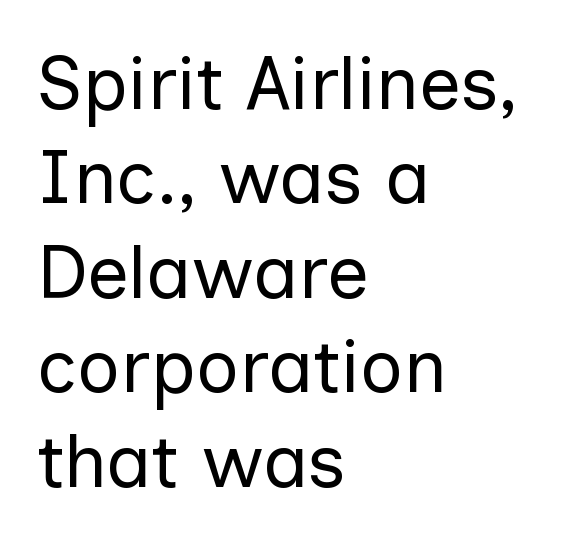
{"serif": "no", "italic": "no", "bold": "no", "weight": "regular", "width": "normal", "stroke_contrast": "low", "x_height": "medium", "monospaced": "no", "underline": "no", "align": "left", "line_spacing": "normal", "line_spacing_ratio": 1.26, "letter_spacing": "normal", "letter_spacing_em": 0.0, "glyph_px": 75}
